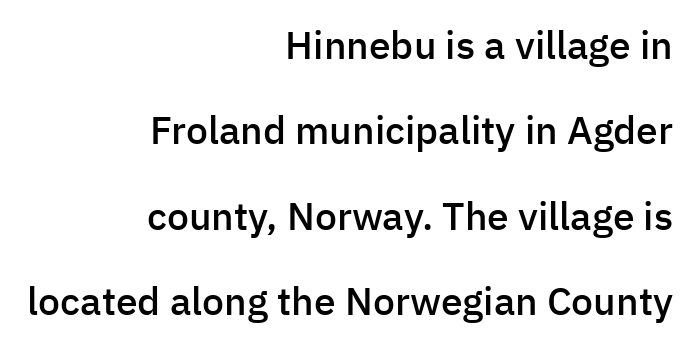
Q: Is the text bold? A: Semi-bold.
Q: Is the text italic (slanted)? A: No, it is upright.
Q: Is the typeface a serif or a sans-serif typeface? A: Sans-serif.
Q: Is the text underlined? A: No.
Q: How is the paragraph aligned? A: Right-aligned.
Q: Is the spacing between letters normal or unusually wide? A: Normal.
Q: Is the spacing between lines tight, normal or loose? A: Loose.
Q: Width (condensed, normal, or wide)? A: Normal.
Q: Stroke contrast? A: Low.
Q: x-height? A: Medium.
Q: Monospaced? A: No.
